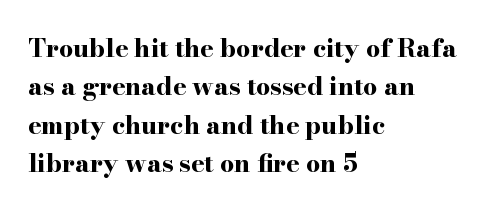
{"italic": "no", "bold": "yes", "underline": "no", "align": "left", "line_spacing": "normal", "line_spacing_ratio": 1.54, "letter_spacing": "normal", "letter_spacing_em": 0.0, "glyph_px": 25}
